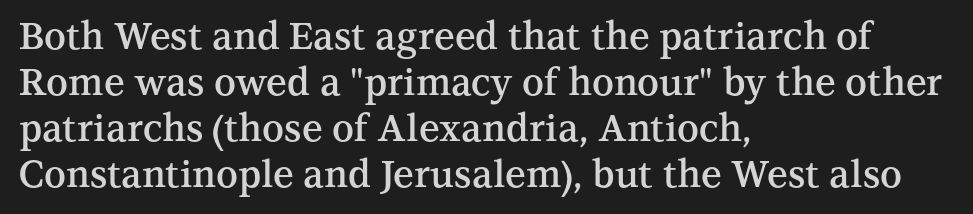
{"serif": "yes", "italic": "no", "bold": "semi", "weight": "semibold", "width": "normal", "stroke_contrast": "medium", "x_height": "medium", "monospaced": "no", "underline": "no", "align": "left", "line_spacing_ratio": 1.24, "letter_spacing": "normal", "letter_spacing_em": 0.0, "glyph_px": 37}
